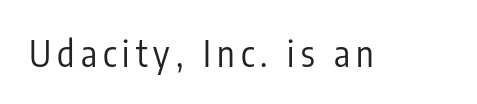
Q: Is the text bold? A: No.
Q: Is the text italic (slanted)? A: No, it is upright.
Q: Is the typeface a serif or a sans-serif typeface? A: Sans-serif.
Q: Is the text underlined? A: No.
Q: Width (condensed, normal, or wide)? A: Condensed.
Q: Stroke contrast? A: Low.
Q: x-height? A: Medium.
Q: Monospaced? A: No.
